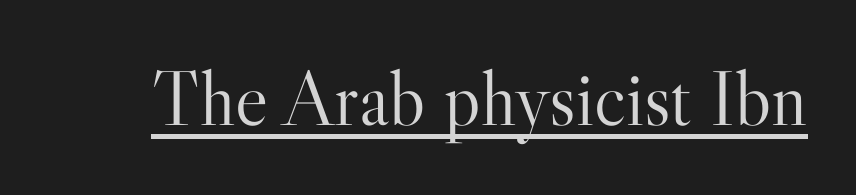
You can tell it's not italic because the verticals are truly vertical. Serifs: yes, visible at the terminals of the letterforms. The face used here is proportionally spaced, like ordinary book or web type. Inter-character spacing is left at the font's built-in metrics. Caption: lettering with a line underneath.
